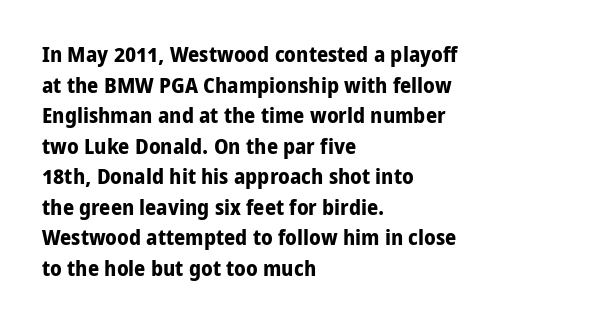
If you drew a line through each stem, it would be perfectly vertical. A normal amount of white space separates one row of letters from the next. Unmarked baselines from the first word to the last. Pretty heavy lettering here — definitely bold. The paragraph has a hard left edge and a soft right edge. These lines keep a tight, regular rhythm from letter to letter.
